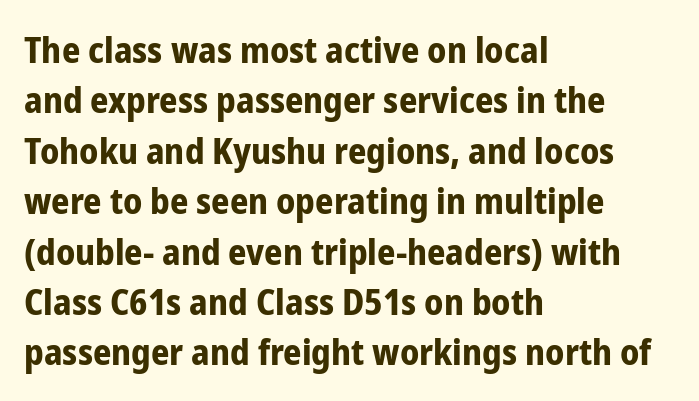
{"serif": "no", "italic": "no", "bold": "yes", "weight": "bold", "width": "condensed", "stroke_contrast": "low", "x_height": "medium", "monospaced": "no", "underline": "no", "align": "left", "line_spacing": "normal", "line_spacing_ratio": 1.4, "letter_spacing": "normal", "letter_spacing_em": 0.0, "glyph_px": 36}
